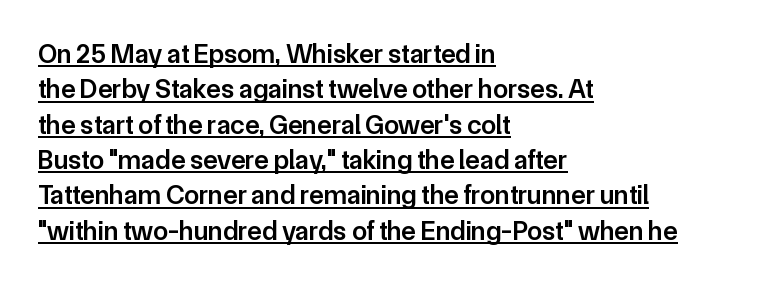
{"italic": "no", "bold": "semi", "underline": "yes", "align": "left", "line_spacing": "normal", "line_spacing_ratio": 1.31, "letter_spacing": "normal", "letter_spacing_em": 0.0, "glyph_px": 27}
